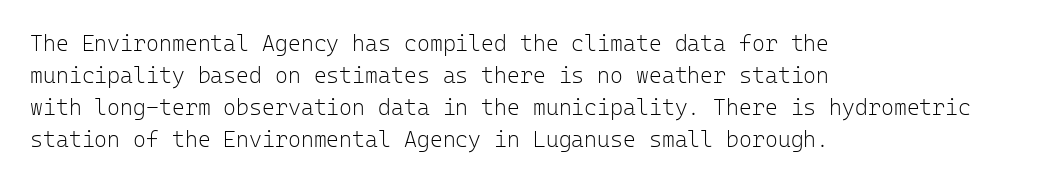
Q: Is the text bold? A: No.
Q: Is the text italic (slanted)? A: No, it is upright.
Q: Is the text underlined? A: No.
Q: How is the paragraph aligned? A: Left-aligned.
Q: Is the spacing between letters normal or unusually wide? A: Normal.
Q: Is the spacing between lines tight, normal or loose? A: Normal.
